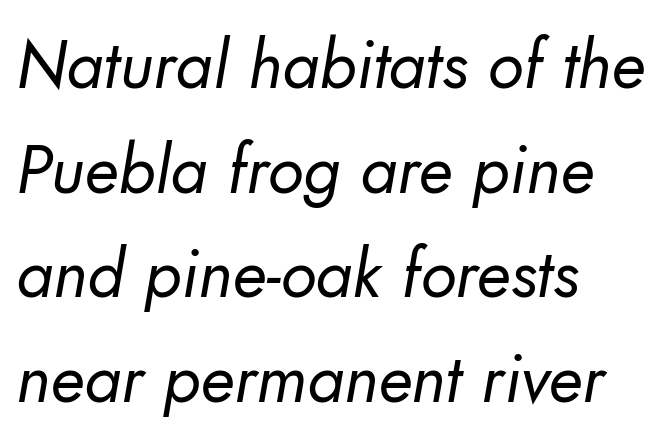
The image shows 67 px regular-weight sans-serif type; set left-aligned, normal line spacing (1.56x), normal letter spacing, not underlined; low stroke contrast and a small x-height.
